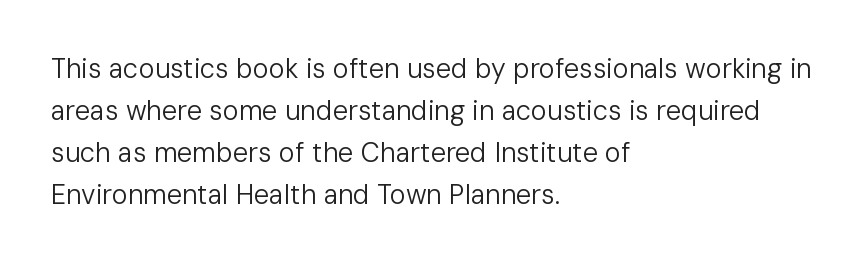
Q: Is the text bold? A: No.
Q: Is the text italic (slanted)? A: No, it is upright.
Q: Is the text underlined? A: No.
Q: How is the paragraph aligned? A: Left-aligned.
Q: Is the spacing between letters normal or unusually wide? A: Normal.
Q: Is the spacing between lines tight, normal or loose? A: Normal.
